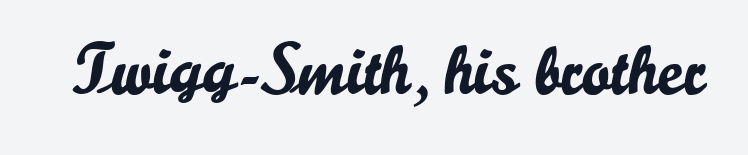
The image shows 70 px sans-serif type; set normal letter spacing, not underlined; low stroke contrast and a small x-height.
